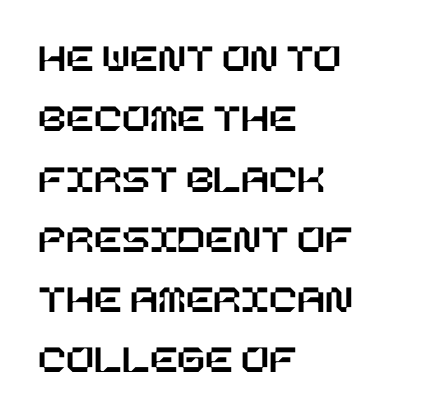
Q: Is the text italic (slanted)? A: No, it is upright.
Q: Is the text underlined? A: No.
Q: How is the paragraph aligned? A: Left-aligned.
Q: Is the spacing between letters normal or unusually wide? A: Normal.
Q: Is the spacing between lines tight, normal or loose? A: Normal.
Q: Width (condensed, normal, or wide)? A: Normal.
Q: Stroke contrast? A: Low.
Q: x-height? A: Large.
